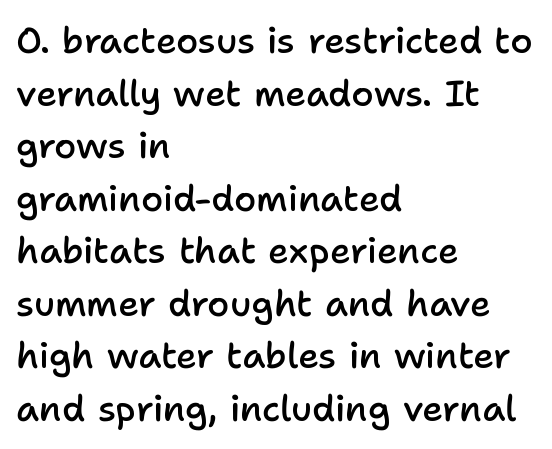
The image shows 36 px semibold sans-serif type, upright; set left-aligned, normal line spacing (1.46x), normal letter spacing, not underlined; low stroke contrast and a medium x-height.
